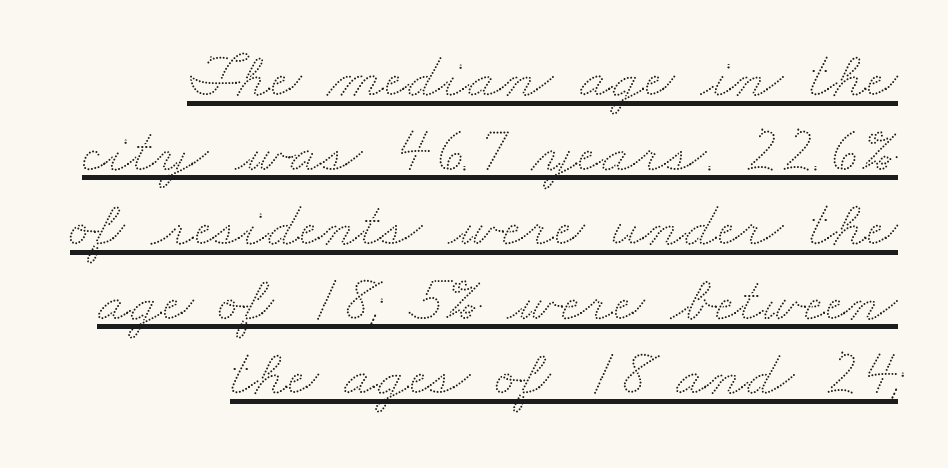
Q: Is the text underlined? A: Yes.
Q: How is the paragraph aligned? A: Right-aligned.
Q: Is the spacing between letters normal or unusually wide? A: Normal.
Q: Is the spacing between lines tight, normal or loose? A: Tight.
Q: Width (condensed, normal, or wide)? A: Wide.
Q: Stroke contrast? A: Low.
Q: x-height? A: Small.
Q: Monospaced? A: No.
